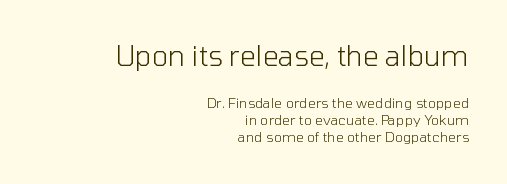
The image shows 28 px light sans-serif type, upright; set right-aligned, line spacing 1.21x, normal letter spacing, not underlined; the first (top) block is 2.0x larger; low stroke contrast and a medium x-height.
